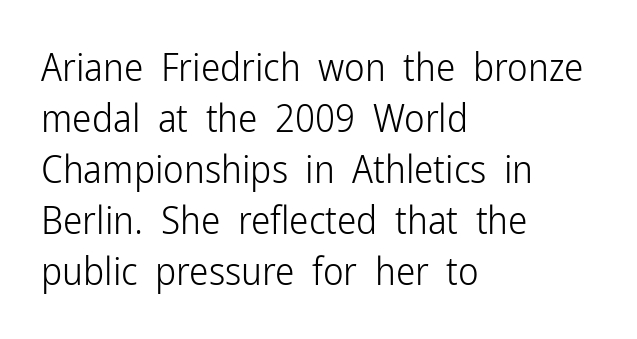
Q: Is the text bold? A: No.
Q: Is the text italic (slanted)? A: No, it is upright.
Q: Is the typeface a serif or a sans-serif typeface? A: Sans-serif.
Q: Is the text underlined? A: No.
Q: How is the paragraph aligned? A: Left-aligned.
Q: Is the spacing between letters normal or unusually wide? A: Normal.
Q: Is the spacing between lines tight, normal or loose? A: Normal.
Q: Width (condensed, normal, or wide)? A: Condensed.
Q: Stroke contrast? A: Low.
Q: x-height? A: Medium.
Q: Monospaced? A: No.
